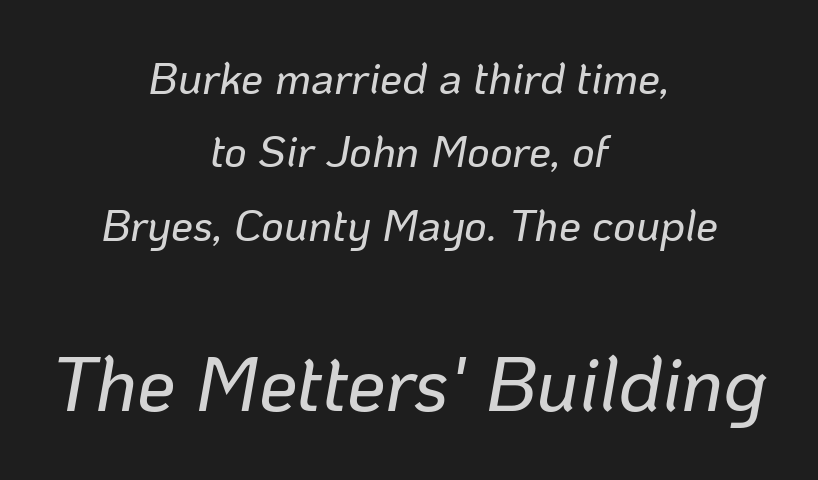
Spacing between characters is what you'd get straight out of the box. The lettering tilts uniformly, giving the passage an italic look. Glance below the letters and you will spot only blank space. In CSS terms this would be text-align: center. One glance says typical: line gaps are just what's usual.
